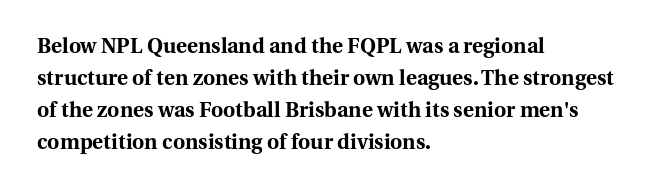
The type sits square on the baseline with zero lean. Summary of weight: heavy, a full bold. Interline gaps are of average width in this sample. The type is set solid horizontally, with unmodified tracking. Underline: absent.
